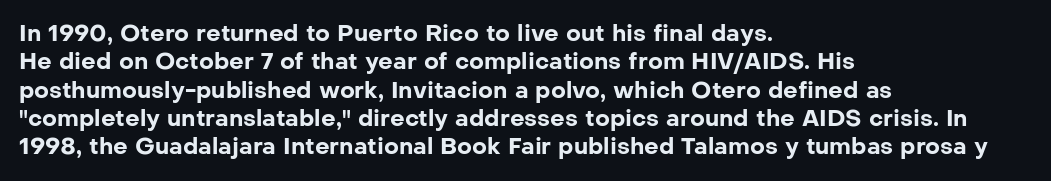
The image shows 23 px bold type, upright; set left-aligned, line spacing 1.23x, normal letter spacing, not underlined.
